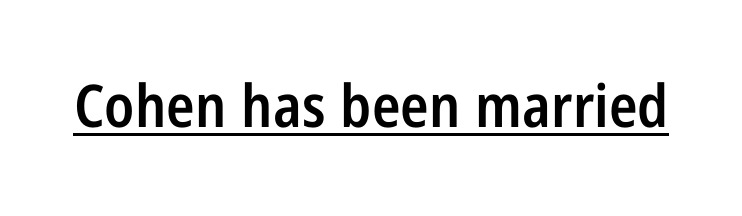
The gaps between neighbouring characters are ordinary and unremarkable. The typeface chosen for these lines omits serifs. Semibold letterforms, between regular and bold. Looks like regular typesetting: each glyph gets only the width it needs. Honestly, the underline is the first thing you notice here.
